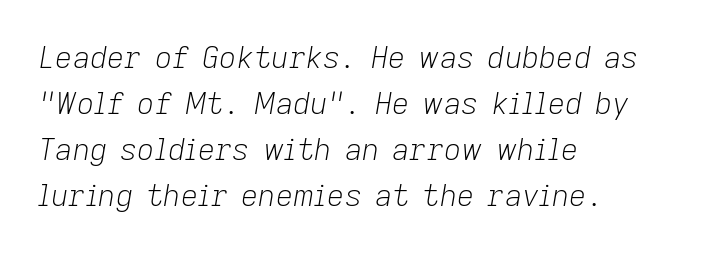
The gaps between neighbouring characters are ordinary and unremarkable. Letters have the restrained weight of plain body copy at most. The face used here is proportionally spaced, like ordinary book or web type. Plain, unruled lines of type.
